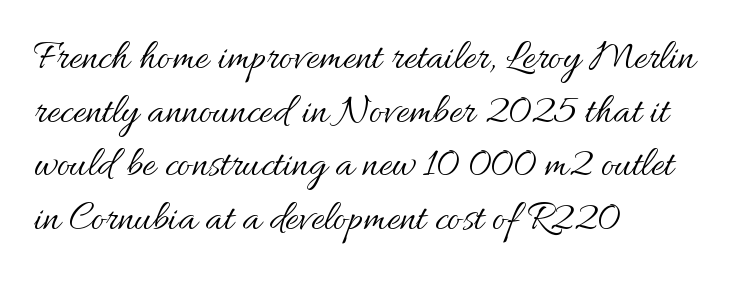
{"bold": "no", "weight": "regular", "width": "normal", "stroke_contrast": "medium", "x_height": "small", "monospaced": "no", "underline": "no", "align": "left", "line_spacing": "normal", "line_spacing_ratio": 1.31, "letter_spacing": "normal", "letter_spacing_em": 0.0, "glyph_px": 41}
